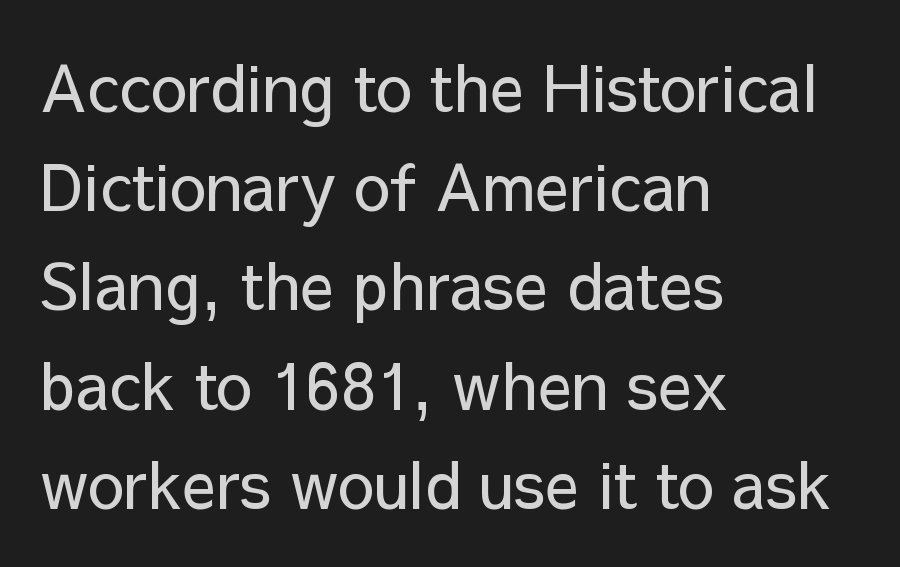
Note the varied advance widths — an 'i' is clearly narrower than an 'm'. Stroke thickness stays within the range of a standard reading face or lighter. Style check: upright. The setting favours the left margin, as ordinary paragraphs usually do.
